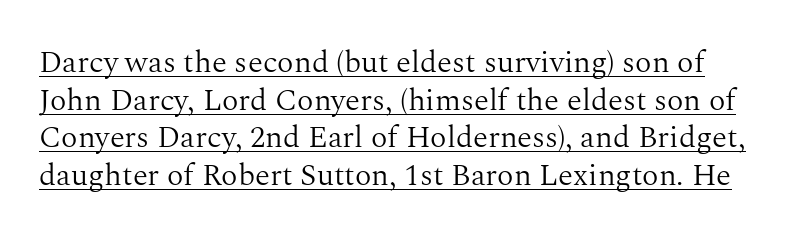
Q: Is the text bold? A: No.
Q: Is the text italic (slanted)? A: No, it is upright.
Q: Is the typeface a serif or a sans-serif typeface? A: Serif.
Q: Is the text underlined? A: Yes.
Q: Is the spacing between letters normal or unusually wide? A: Normal.
Q: Width (condensed, normal, or wide)? A: Normal.
Q: Stroke contrast? A: Medium.
Q: x-height? A: Medium.
Q: Monospaced? A: No.
